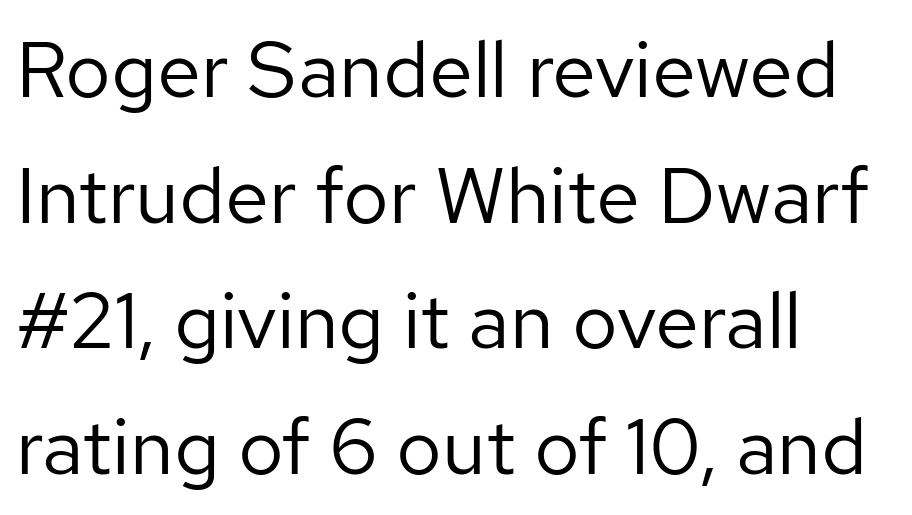
The image shows 79 px regular-weight sans-serif type, upright; set left-aligned, normal line spacing (1.59x), normal letter spacing, not underlined; low stroke contrast and a medium x-height.
